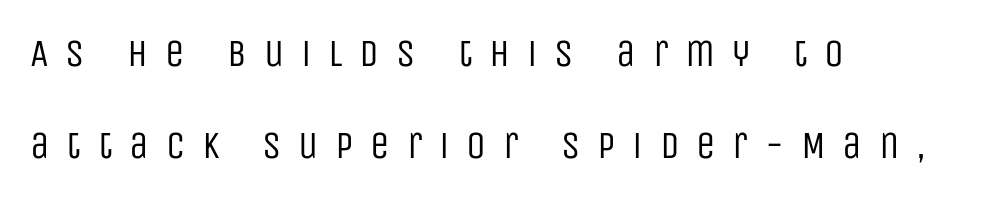
Q: Is the text bold? A: No.
Q: Is the text italic (slanted)? A: No, it is upright.
Q: Is the typeface a serif or a sans-serif typeface? A: Sans-serif.
Q: Is the text underlined? A: No.
Q: How is the paragraph aligned? A: Left-aligned.
Q: Is the spacing between letters normal or unusually wide? A: Unusually wide.
Q: Is the spacing between lines tight, normal or loose? A: Loose.
Q: Width (condensed, normal, or wide)? A: Condensed.
Q: Stroke contrast? A: Low.
Q: x-height? A: Large.
Q: Monospaced? A: No.
